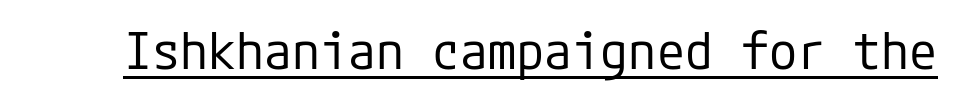
Q: Is the text bold? A: No.
Q: Is the text italic (slanted)? A: No, it is upright.
Q: Is the typeface a serif or a sans-serif typeface? A: Sans-serif.
Q: Is the text underlined? A: Yes.
Q: Is the spacing between letters normal or unusually wide? A: Normal.
Q: Width (condensed, normal, or wide)? A: Normal.
Q: Stroke contrast? A: Low.
Q: x-height? A: Medium.
